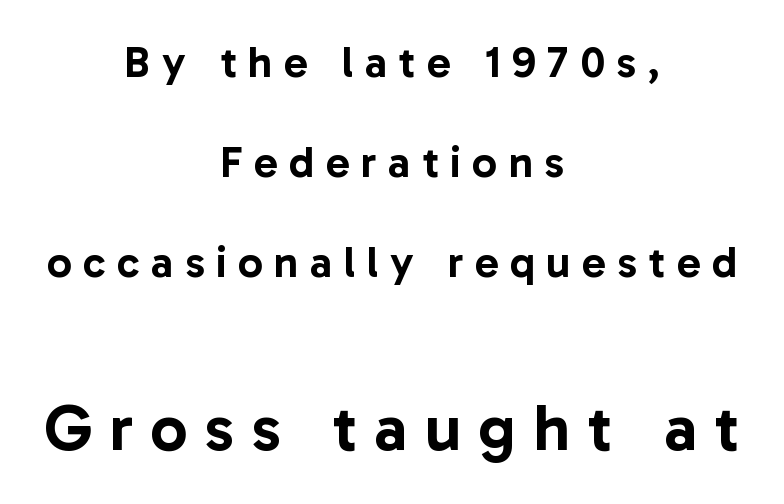
{"serif": "no", "italic": "no", "width": "normal", "stroke_contrast": "low", "x_height": "medium", "monospaced": "no", "underline": "no", "align": "center", "line_spacing": "loose", "line_spacing_ratio": 2.27, "letter_spacing": "wide", "letter_spacing_em": 0.26, "larger_block": "second", "size_ratio": 1.5, "glyph_px": 66}
